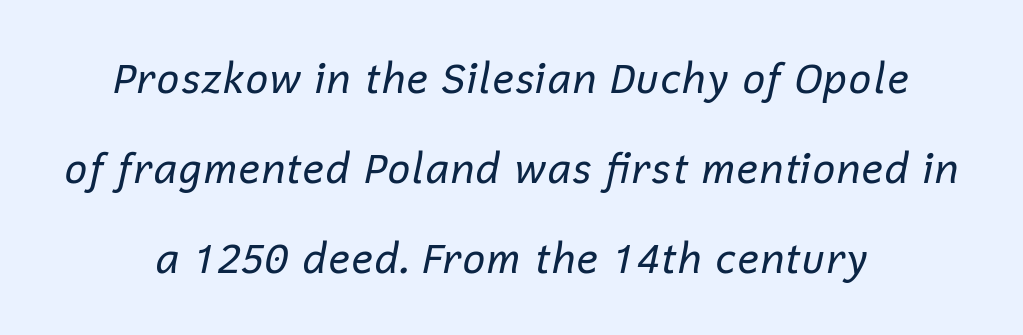
{"italic": "yes", "lean": "right", "slant_degrees": 12, "bold": "no", "weight": "regular", "width": "normal", "stroke_contrast": "low", "x_height": "medium", "monospaced": "no", "underline": "no", "line_spacing": "loose", "line_spacing_ratio": 2.2, "letter_spacing": "normal", "letter_spacing_em": 0.0, "glyph_px": 41}
